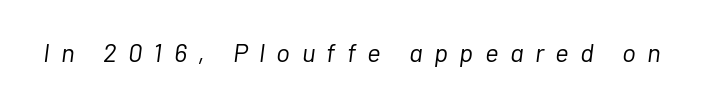
{"italic": "yes", "lean": "right", "slant_degrees": 7, "bold": "no", "underline": "no", "letter_spacing": "wide", "letter_spacing_em": 0.44, "glyph_px": 26}
